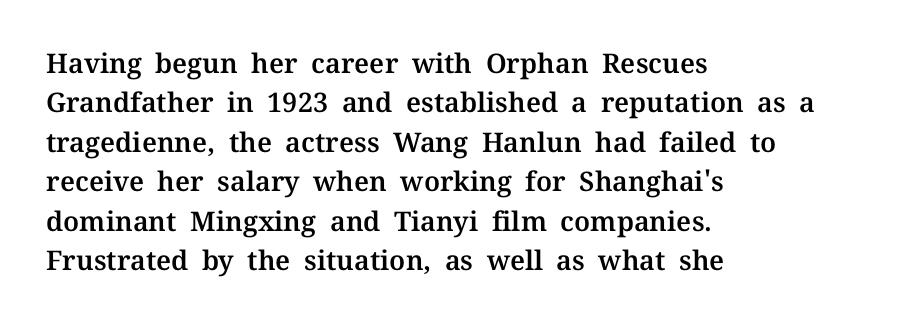
{"italic": "no", "underline": "no", "align": "left", "line_spacing": "normal", "line_spacing_ratio": 1.46, "letter_spacing": "normal", "letter_spacing_em": 0.0, "glyph_px": 27}
